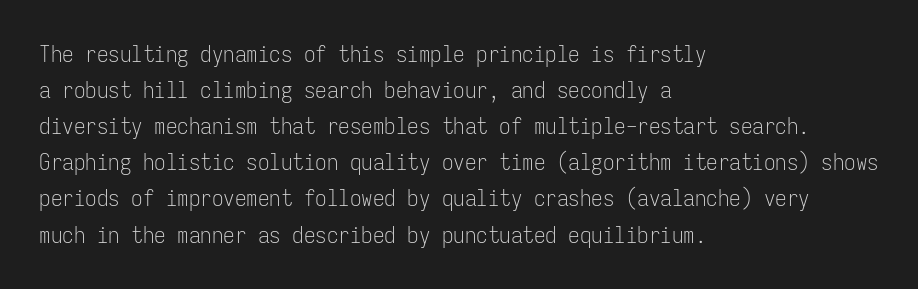
{"italic": "no", "bold": "no", "underline": "no", "align": "left", "line_spacing": "normal", "line_spacing_ratio": 1.57, "letter_spacing": "normal", "letter_spacing_em": 0.0, "glyph_px": 23}
